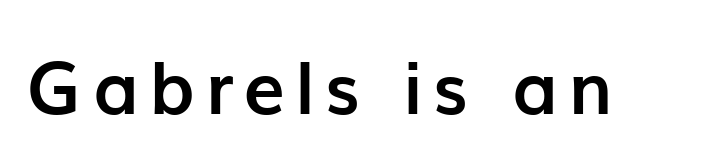
A bare baseline throughout the passage. The lettering stays uniformly vertical, giving the passage a roman look. Proportional: the letters do not fall into vertical columns. Unlike a traditional serif, this face leaves its strokes unadorned. How heavy is the stroke? Heavy — this is a bold.
